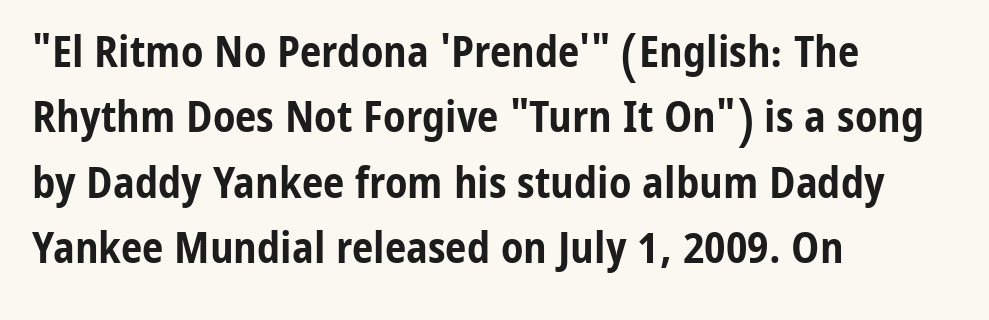
The image shows 43 px bold, condensed sans-serif type, upright; set left-aligned, normal line spacing (1.52x), normal letter spacing, not underlined; low stroke contrast and a medium x-height.
